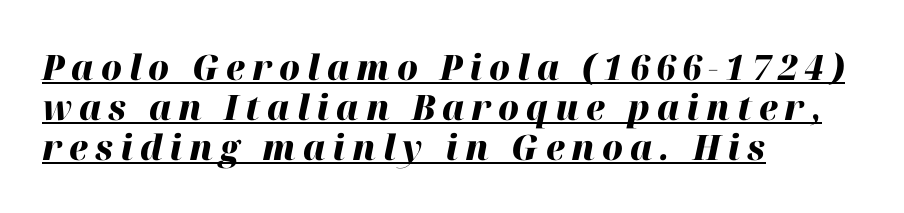
Think of a printed novel: that variable character pitch is what you see here. Does the leading feel generous? Not at all — it's pinched. Strokes here are thick enough to call this a true bold. In terms of posture, this sample is oblique.
